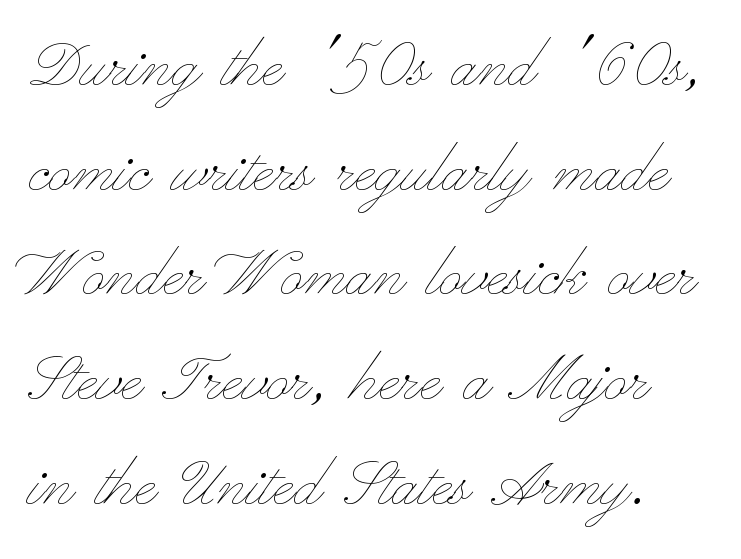
{"bold": "no", "weight": "thin", "width": "wide", "stroke_contrast": "low", "x_height": "small", "monospaced": "no", "underline": "no", "line_spacing": "normal", "line_spacing_ratio": 1.36, "letter_spacing": "normal", "letter_spacing_em": 0.0, "glyph_px": 77}
